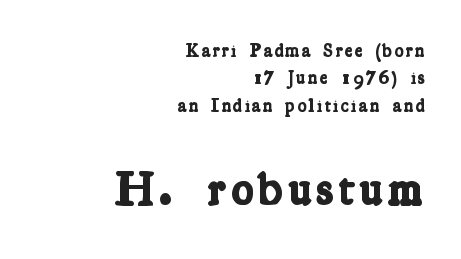
{"serif": "yes", "bold": "yes", "weight": "bold", "width": "condensed", "stroke_contrast": "low", "x_height": "medium", "monospaced": "no", "underline": "no", "align": "right", "line_spacing": "normal", "line_spacing_ratio": 1.44, "larger_block": "second", "size_ratio": 2.53, "glyph_px": 48}
